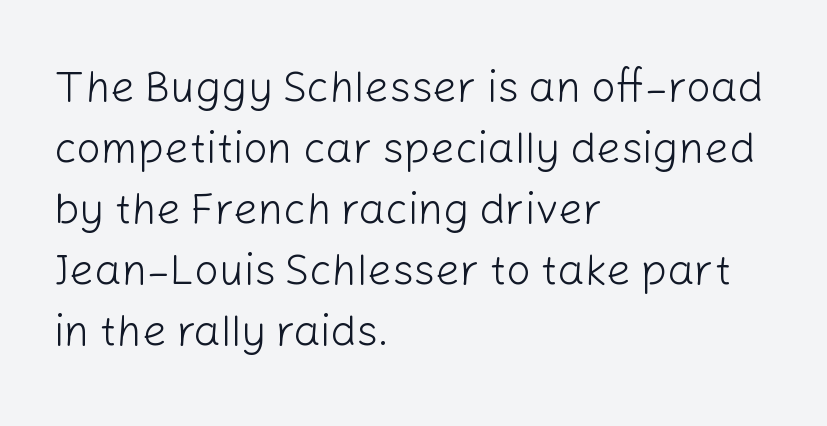
The image shows 43 px light sans-serif type, upright; set left-aligned, normal line spacing (1.42x), normal letter spacing, not underlined; low stroke contrast and a medium x-height.
